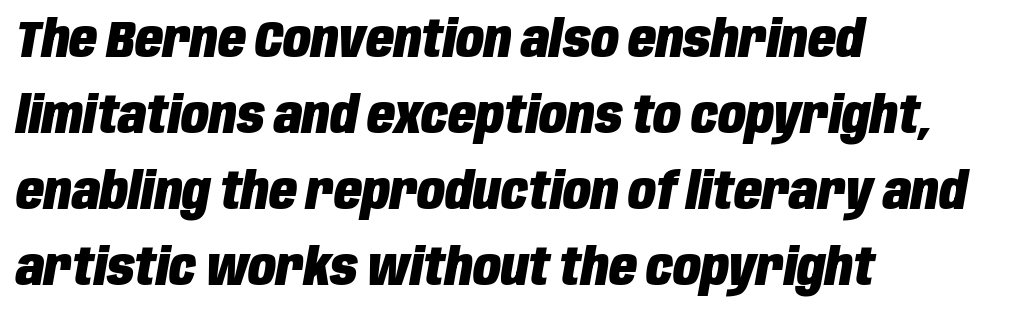
{"italic": "yes", "lean": "right", "slant_degrees": 10, "bold": "yes", "weight": "heavy", "width": "condensed", "stroke_contrast": "low", "x_height": "large", "monospaced": "no", "underline": "no", "align": "left", "line_spacing": "normal", "line_spacing_ratio": 1.49, "letter_spacing": "normal", "letter_spacing_em": 0.0, "glyph_px": 51}
